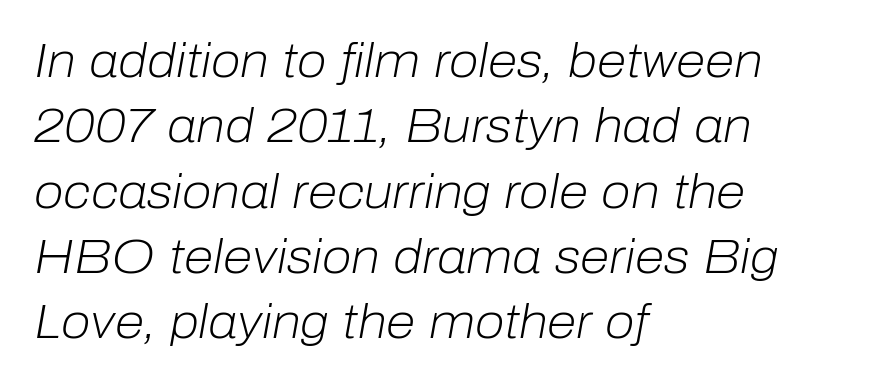
The gap between lines stays unmarked. Summary of vertical rhythm: regular, with standard interline spacing. Is the letter spacing exaggerated? No — it looks like the ordinary default. Spacing verdict: proportional, widths tailored to each character. Designer's note — italics engaged. No heavy texture on the line: the type isn't bold.
